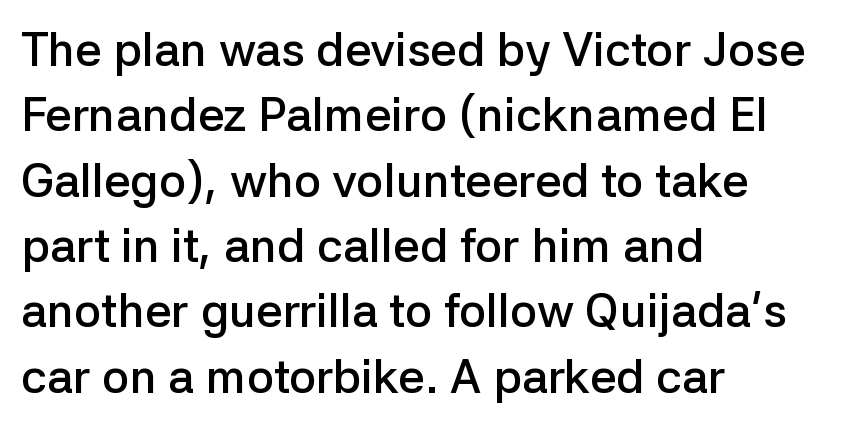
The image shows 47 px semibold sans-serif type, upright; set left-aligned, normal line spacing (1.39x), normal letter spacing, not underlined; low stroke contrast and a medium x-height.
